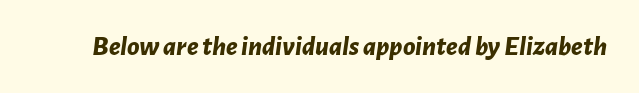
{"italic": "yes", "lean": "right", "slant_degrees": 7, "bold": "yes", "weight": "bold", "width": "normal", "stroke_contrast": "low", "x_height": "medium", "monospaced": "no", "underline": "no", "letter_spacing": "normal", "letter_spacing_em": 0.0, "glyph_px": 28}
